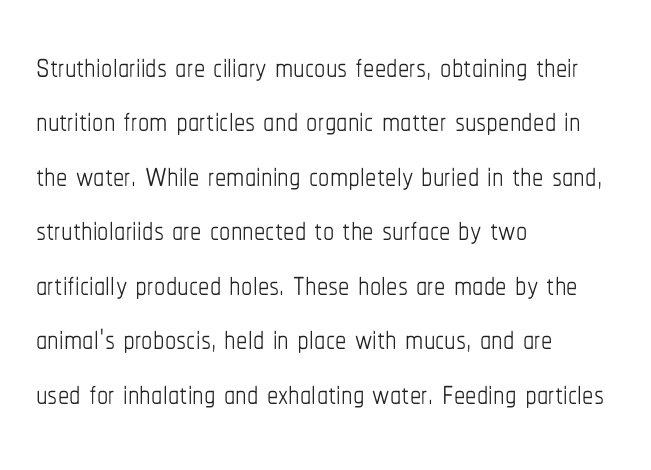
Honestly, there is no underline to notice here at all. Note the varied advance widths — an 'i' is clearly narrower than an 'm'. This rendering uses left alignment, leaving the right contour irregular. These lines keep a tight, regular rhythm from letter to letter. Designer's note — italics off, roman on. Counters stay open thanks to moderate or lighter strokes.
